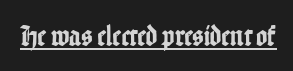
The specimen includes a rule beneath the text block's lines. The letters stand upright; this is a roman face. Each letter keeps its own natural width here, so spacing adapts to shape. Nothing sits at the stroke ends, so this counts as sans-serif.
